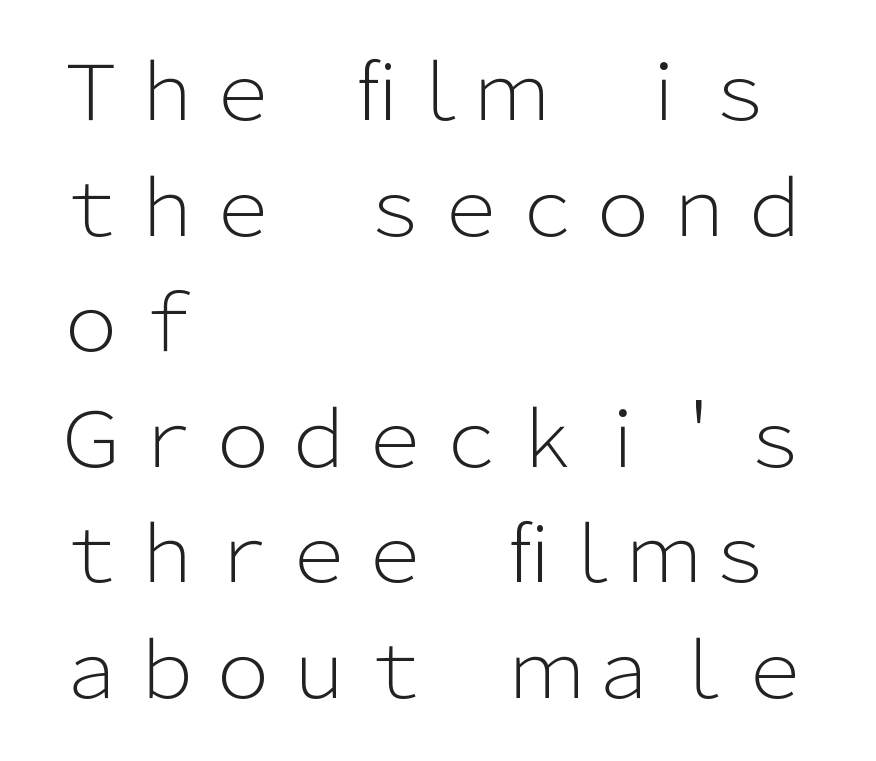
The image shows 76 px light sans-serif type, upright; set left-aligned, normal line spacing (1.52x), normal letter spacing, not underlined; low stroke contrast and a medium x-height.
